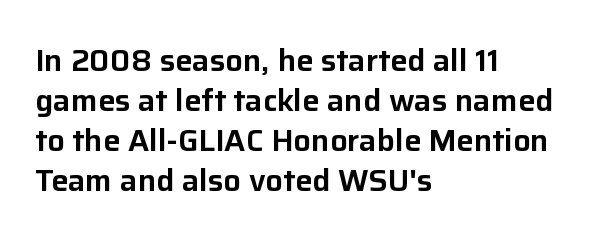
Q: Is the text italic (slanted)? A: No, it is upright.
Q: Is the typeface a serif or a sans-serif typeface? A: Sans-serif.
Q: Is the text underlined? A: No.
Q: How is the paragraph aligned? A: Left-aligned.
Q: Is the spacing between letters normal or unusually wide? A: Normal.
Q: Is the spacing between lines tight, normal or loose? A: Normal.
Q: Width (condensed, normal, or wide)? A: Normal.
Q: Stroke contrast? A: Low.
Q: x-height? A: Medium.
Q: Monospaced? A: No.
